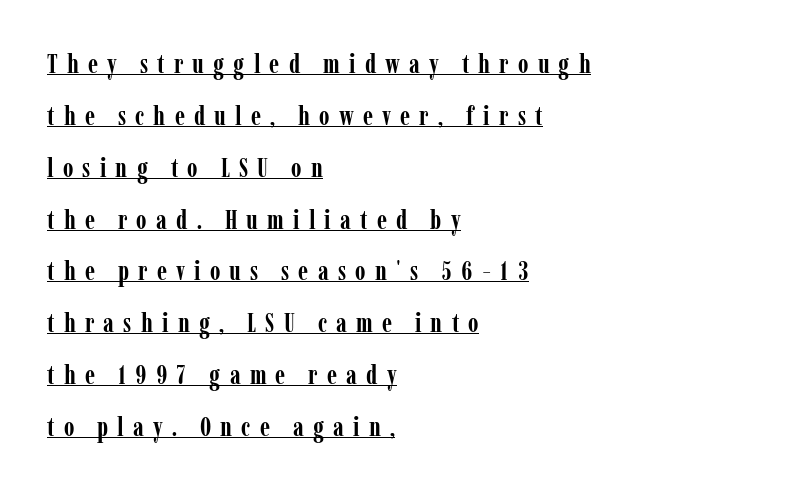
The image shows 27 px bold type, upright; set left-aligned, loose line spacing (1.92x), unusually wide letter spacing (+0.34 em), underlined.
